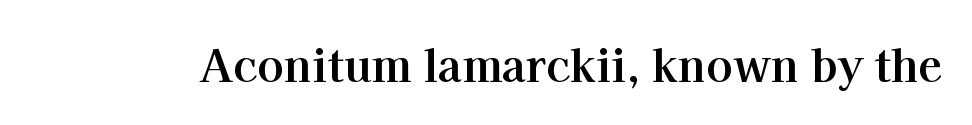
The strip under each line holds only bare page. Every letter is thick-stroked: bold, no question. Looks like regular typesetting: each glyph gets only the width it needs. Tracking here is standard; glyphs follow each other at the usual distance.
